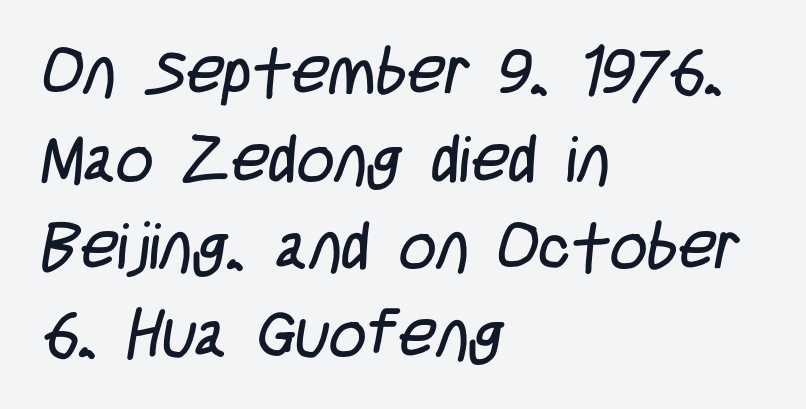
Is this a fixed-width face? No — the glyphs have proportional, varying widths. This block has exactly the height ordinary leading produces. Check under the words: just untouched page. The letters look calm and open, with moderate or lighter stems. Are there feet on the stems? There aren't — it's a sans.
